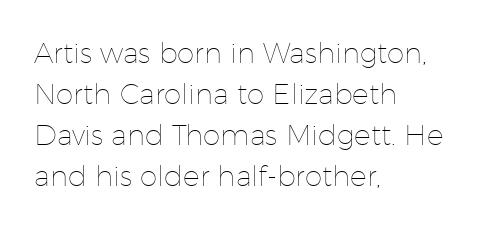
Q: Is the text bold? A: No.
Q: Is the text italic (slanted)? A: No, it is upright.
Q: Is the text underlined? A: No.
Q: How is the paragraph aligned? A: Left-aligned.
Q: Is the spacing between letters normal or unusually wide? A: Normal.
Q: Is the spacing between lines tight, normal or loose? A: Normal.
Q: Width (condensed, normal, or wide)? A: Normal.
Q: Stroke contrast? A: Low.
Q: x-height? A: Medium.
Q: Monospaced? A: No.
